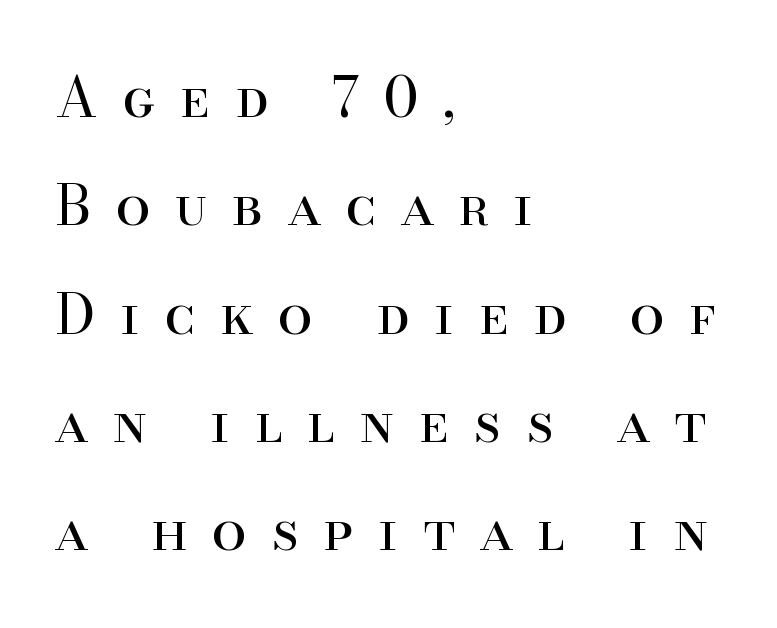
Alignment: flush left. Ascenders rise straight up at ninety degrees. A clean baseline with only descenders dipping below it. Heaviness? Minimal to ordinary, like unemphasized prose. The letters advance in unequal steps, a hallmark of proportional type.
